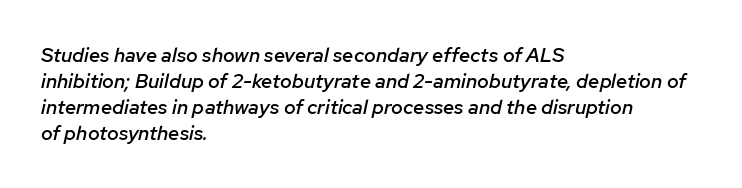
Q: Is the text bold? A: Semi-bold.
Q: Is the text italic (slanted)? A: Yes, it leans right by about 12 degrees.
Q: Is the text underlined? A: No.
Q: How is the paragraph aligned? A: Left-aligned.
Q: Is the spacing between letters normal or unusually wide? A: Normal.
Q: Is the spacing between lines tight, normal or loose? A: Normal.
